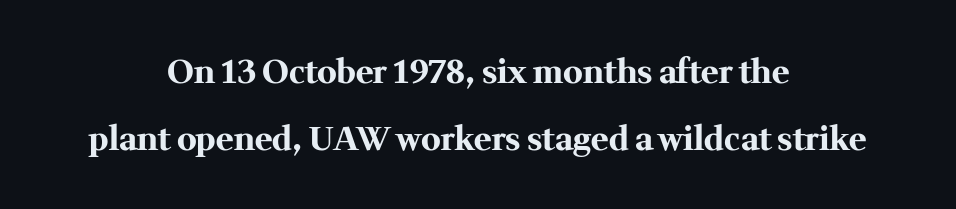
Q: Is the text bold? A: Yes.
Q: Is the text italic (slanted)? A: No, it is upright.
Q: Is the typeface a serif or a sans-serif typeface? A: Serif.
Q: Is the text underlined? A: No.
Q: How is the paragraph aligned? A: Centered.
Q: Is the spacing between letters normal or unusually wide? A: Normal.
Q: Is the spacing between lines tight, normal or loose? A: Loose.
Q: Width (condensed, normal, or wide)? A: Normal.
Q: Stroke contrast? A: Medium.
Q: x-height? A: Medium.
Q: Monospaced? A: No.
